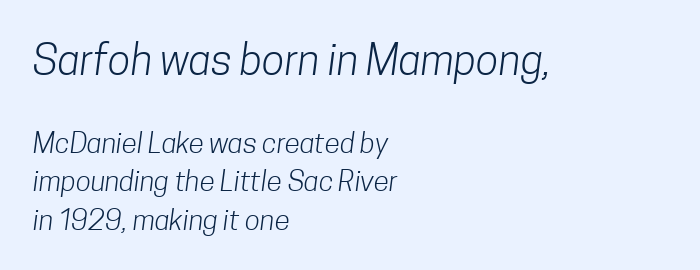
Q: Is the text bold? A: No.
Q: Is the typeface a serif or a sans-serif typeface? A: Sans-serif.
Q: Is the text underlined? A: No.
Q: How is the paragraph aligned? A: Left-aligned.
Q: Is the spacing between letters normal or unusually wide? A: Normal.
Q: Is the spacing between lines tight, normal or loose? A: Normal.
Q: Which block of text is set in a larger size, the first (top) or the second (bottom)? A: The first (top) one.
Q: Width (condensed, normal, or wide)? A: Condensed.
Q: Stroke contrast? A: Low.
Q: x-height? A: Medium.
Q: Monospaced? A: No.
